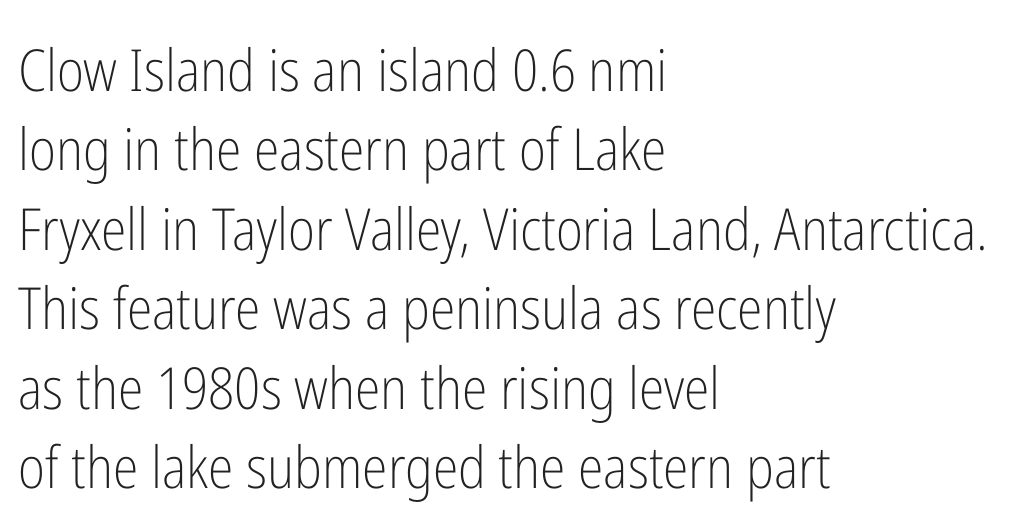
The image shows 58 px light, condensed sans-serif type, upright; set left-aligned, normal line spacing (1.37x), normal letter spacing, not underlined; low stroke contrast and a medium x-height.
